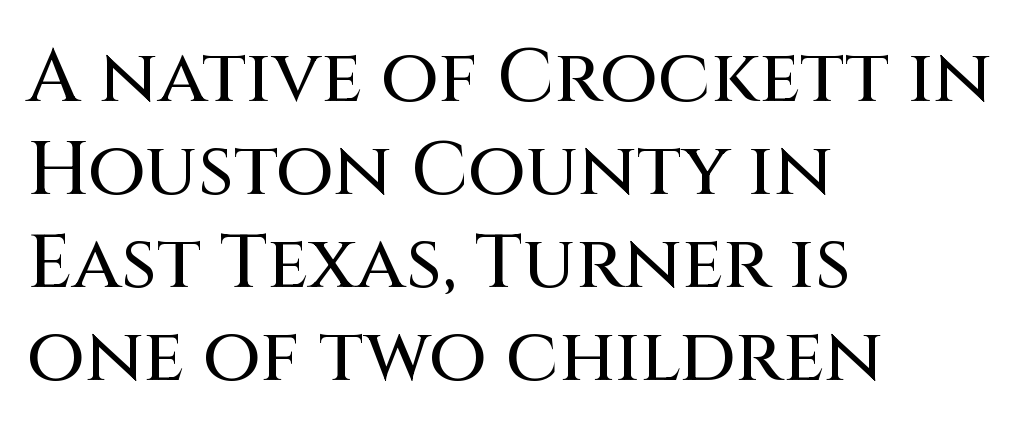
{"serif": "no", "italic": "no", "width": "normal", "stroke_contrast": "medium", "x_height": "large", "monospaced": "no", "underline": "no", "align": "left", "line_spacing_ratio": 1.24, "letter_spacing": "normal", "letter_spacing_em": 0.0, "glyph_px": 75}
